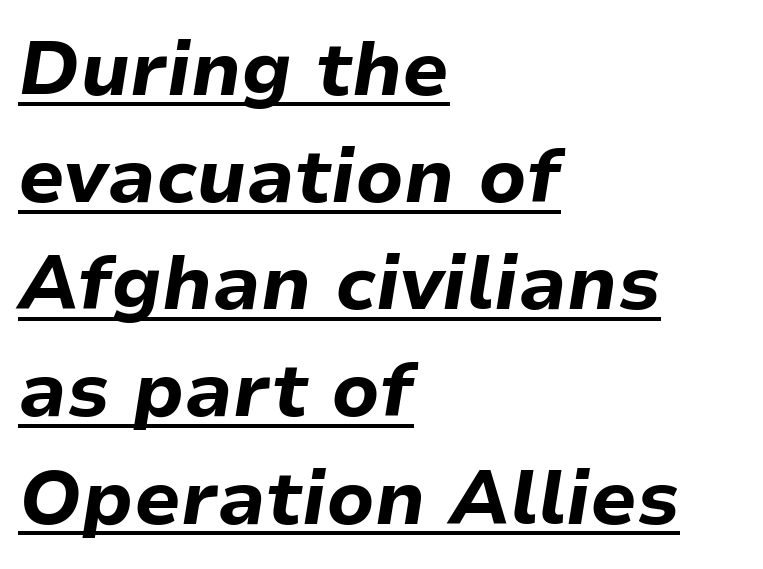
The image shows 76 px bold type, italic (leaning right); set left-aligned, normal line spacing (1.41x), normal letter spacing, underlined; low stroke contrast and a medium x-height.
